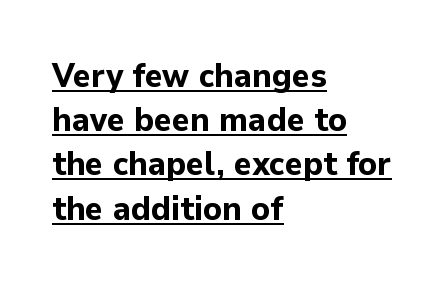
Q: Is the text bold? A: Yes.
Q: Is the text italic (slanted)? A: No, it is upright.
Q: Is the typeface a serif or a sans-serif typeface? A: Sans-serif.
Q: Is the text underlined? A: Yes.
Q: How is the paragraph aligned? A: Left-aligned.
Q: Is the spacing between letters normal or unusually wide? A: Normal.
Q: Is the spacing between lines tight, normal or loose? A: Normal.
Q: Width (condensed, normal, or wide)? A: Normal.
Q: Stroke contrast? A: Low.
Q: x-height? A: Medium.
Q: Monospaced? A: No.
